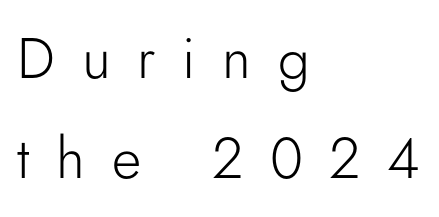
{"serif": "no", "italic": "no", "bold": "no", "weight": "light", "width": "normal", "stroke_contrast": "low", "x_height": "small", "monospaced": "no", "underline": "no", "align": "left", "line_spacing_ratio": 1.75, "letter_spacing": "wide", "letter_spacing_em": 0.47, "glyph_px": 57}
